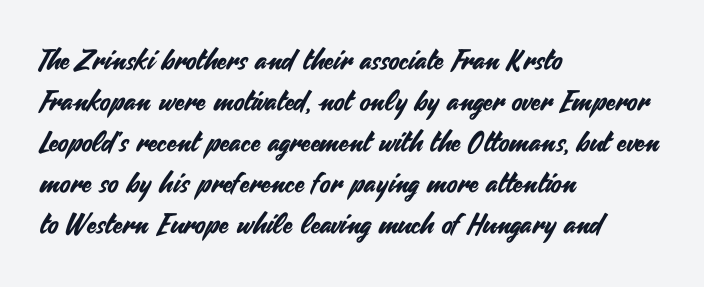
The image shows 28 px sans-serif type; set left-aligned, normal line spacing (1.46x), normal letter spacing, not underlined; medium stroke contrast and a small x-height.
